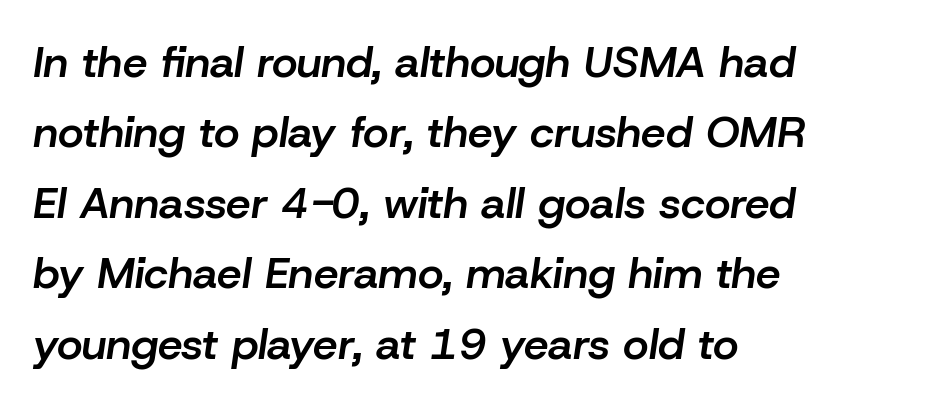
The image shows 44 px semibold type, italic (leaning right); set left-aligned, normal line spacing (1.6x), normal letter spacing, not underlined; low stroke contrast and a medium x-height.
